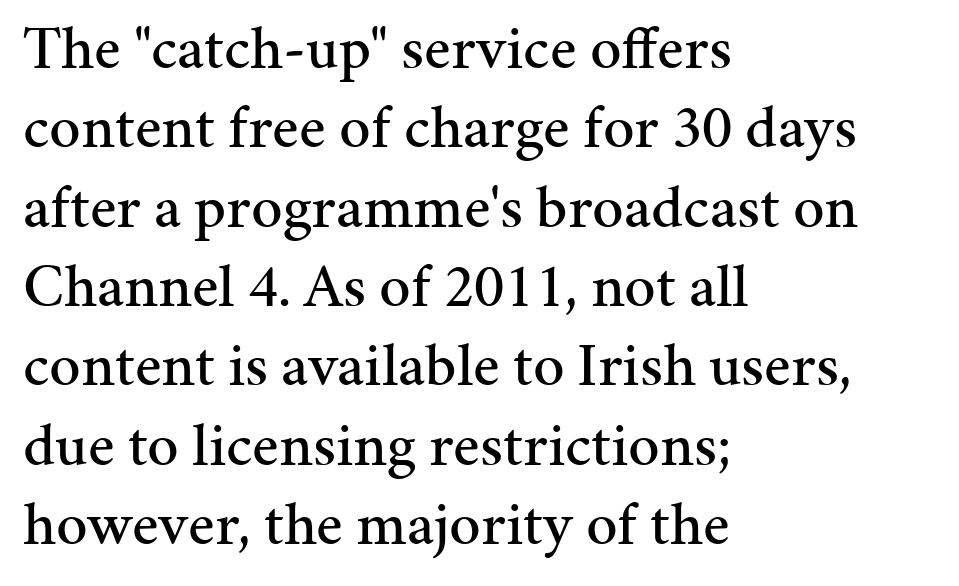
Q: Is the text italic (slanted)? A: No, it is upright.
Q: Is the typeface a serif or a sans-serif typeface? A: Serif.
Q: Is the text underlined? A: No.
Q: How is the paragraph aligned? A: Left-aligned.
Q: Is the spacing between letters normal or unusually wide? A: Normal.
Q: Is the spacing between lines tight, normal or loose? A: Normal.
Q: Width (condensed, normal, or wide)? A: Normal.
Q: Stroke contrast? A: Medium.
Q: x-height? A: Medium.
Q: Monospaced? A: No.
